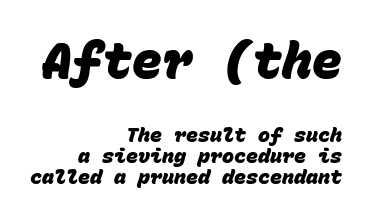
The image shows 50 px heavy sans-serif type, monospaced; set right-aligned, tight line spacing (1.06x), normal letter spacing, not underlined; the first (top) block is 2.5x larger; low stroke contrast and a large x-height.
